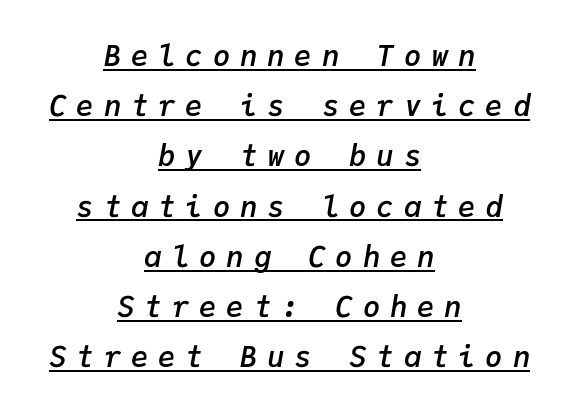
Q: Is the text bold? A: Semi-bold.
Q: Is the text italic (slanted)? A: Yes, it leans right by about 9 degrees.
Q: Is the text underlined? A: Yes.
Q: How is the paragraph aligned? A: Centered.
Q: Is the spacing between letters normal or unusually wide? A: Unusually wide.
Q: Width (condensed, normal, or wide)? A: Normal.
Q: Stroke contrast? A: Low.
Q: x-height? A: Medium.
Q: Monospaced? A: Yes.
